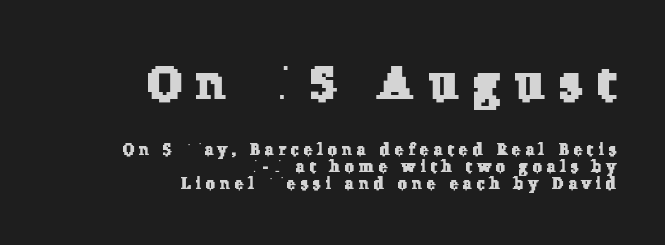
The image shows 48 px serif type; set right-aligned, tight line spacing (1.06x), unusually wide letter spacing (+0.32 em), not underlined; the first (top) block is 3.0x larger; low stroke contrast and a medium x-height.
